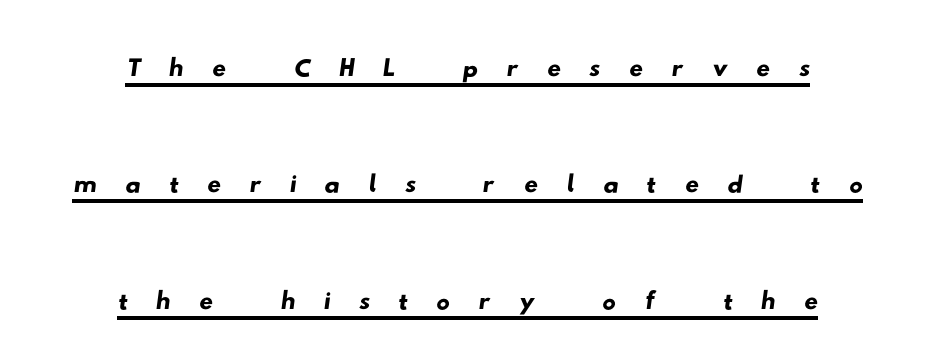
Nope, no serifs anywhere on these letters. Words appear elongated and porous because spacing is wide. Is this a fixed-width face? No — the glyphs have proportional, varying widths. The words here are underlined. The typesetter chose a symmetrical, centered arrangement here.
